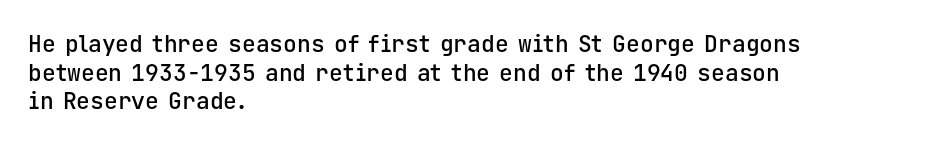
The image shows 23 px text type, upright; set left-aligned, normal line spacing (1.25x), normal letter spacing, not underlined.
